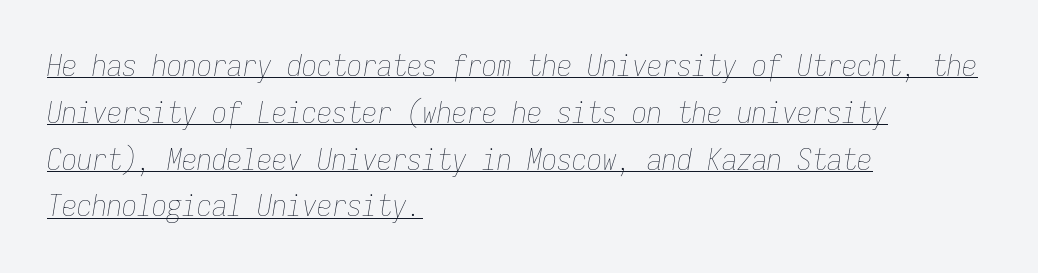
Notice how descenders clear the ascenders below comfortably — that's standard leading. Layout note: lines flush left. If you drew a line through each stem, it would be angled. Caption: standard tracking, unaltered.
